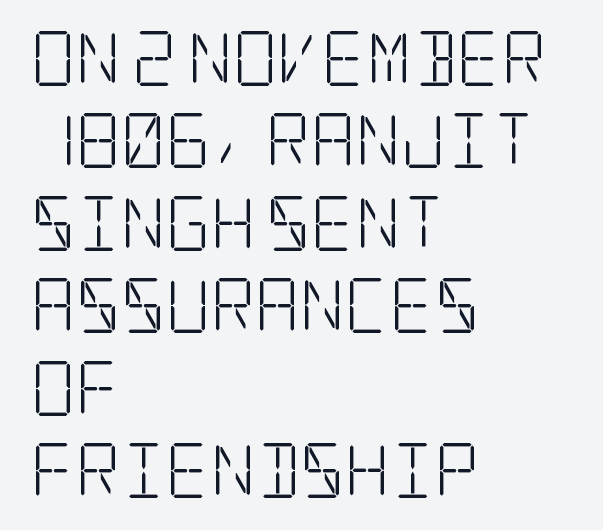
The image shows 55 px light, condensed serif type, upright; set left-aligned, normal line spacing (1.5x), normal letter spacing, not underlined; low stroke contrast and a large x-height.
